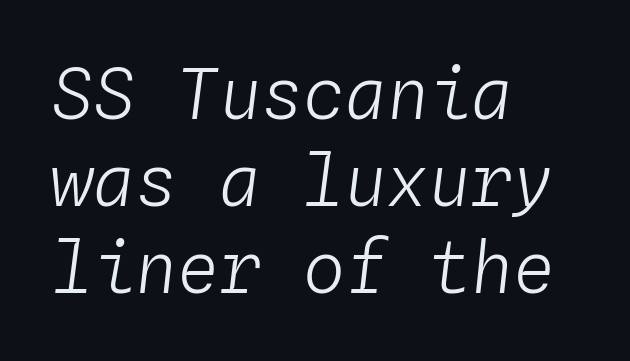
Q: Is the text bold? A: No.
Q: Is the text italic (slanted)? A: Yes, it leans right by about 4 degrees.
Q: Is the text underlined? A: No.
Q: How is the paragraph aligned? A: Left-aligned.
Q: Is the spacing between letters normal or unusually wide? A: Normal.
Q: Width (condensed, normal, or wide)? A: Normal.
Q: Stroke contrast? A: Low.
Q: x-height? A: Medium.
Q: Monospaced? A: Yes.
